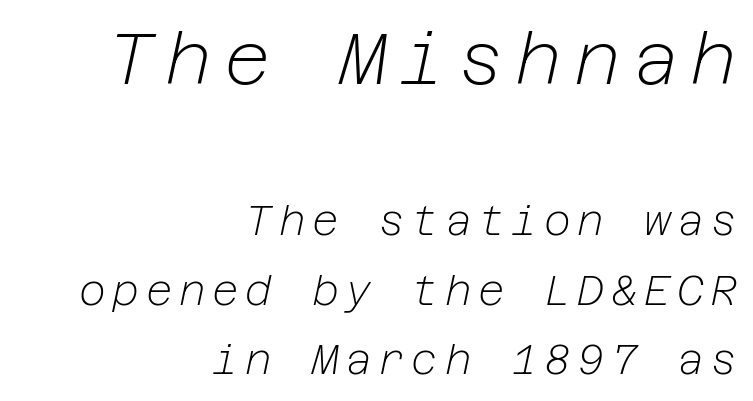
Q: Is the text bold? A: No.
Q: Is the text italic (slanted)? A: Yes, it leans right by about 12 degrees.
Q: Is the text underlined? A: No.
Q: How is the paragraph aligned? A: Right-aligned.
Q: Is the spacing between lines tight, normal or loose? A: Normal.
Q: Which block of text is set in a larger size, the first (top) or the second (bottom)? A: The first (top) one.
Q: Width (condensed, normal, or wide)? A: Normal.
Q: Stroke contrast? A: Low.
Q: x-height? A: Medium.
